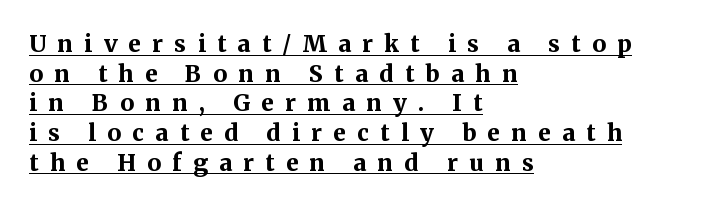
{"italic": "no", "bold": "yes", "underline": "yes", "align": "left", "line_spacing": "normal", "line_spacing_ratio": 1.29, "letter_spacing": "wide", "letter_spacing_em": 0.5, "glyph_px": 23}
